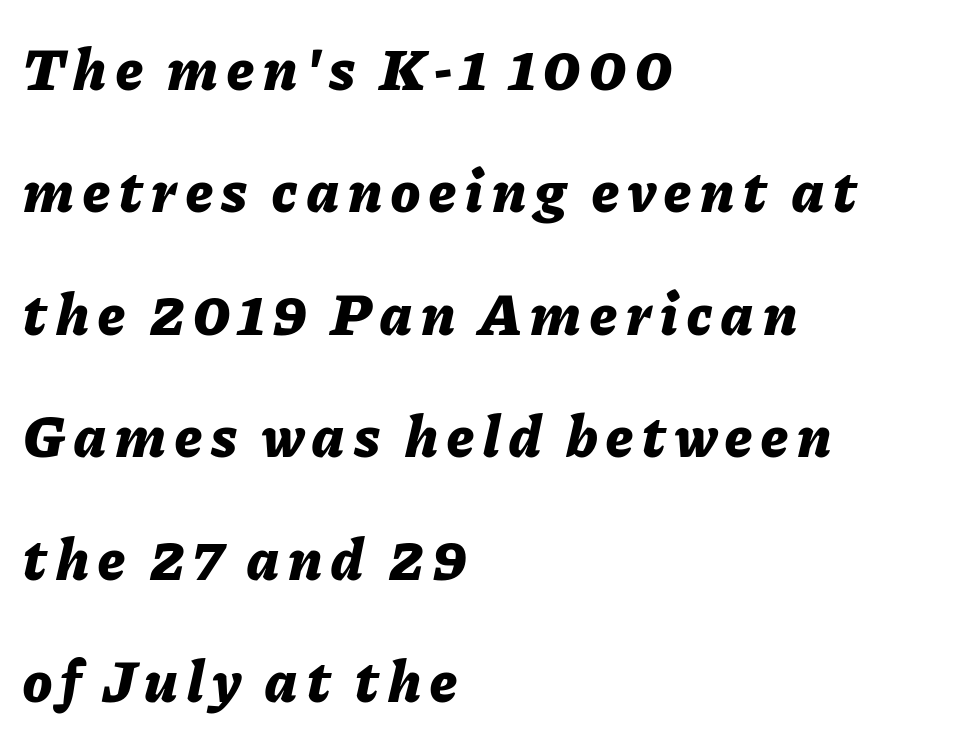
The image shows 60 px bold type, italic (leaning right); set left-aligned, loose line spacing (2.04x), not underlined; low stroke contrast and a medium x-height.
